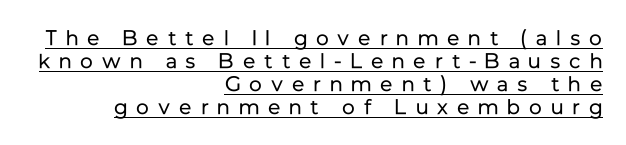
The image shows 21 px text type, upright; set right-aligned, tight line spacing (1.1x), unusually wide letter spacing (+0.43 em), underlined.
